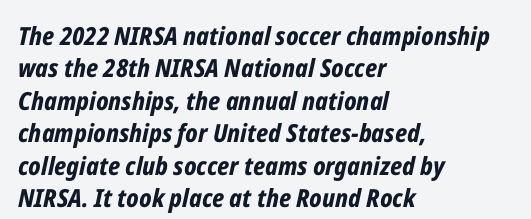
{"italic": "yes", "lean": "right", "slant_degrees": 12, "bold": "yes", "underline": "no", "align": "left", "line_spacing": "normal", "line_spacing_ratio": 1.3, "letter_spacing": "normal", "letter_spacing_em": 0.0, "glyph_px": 25}
